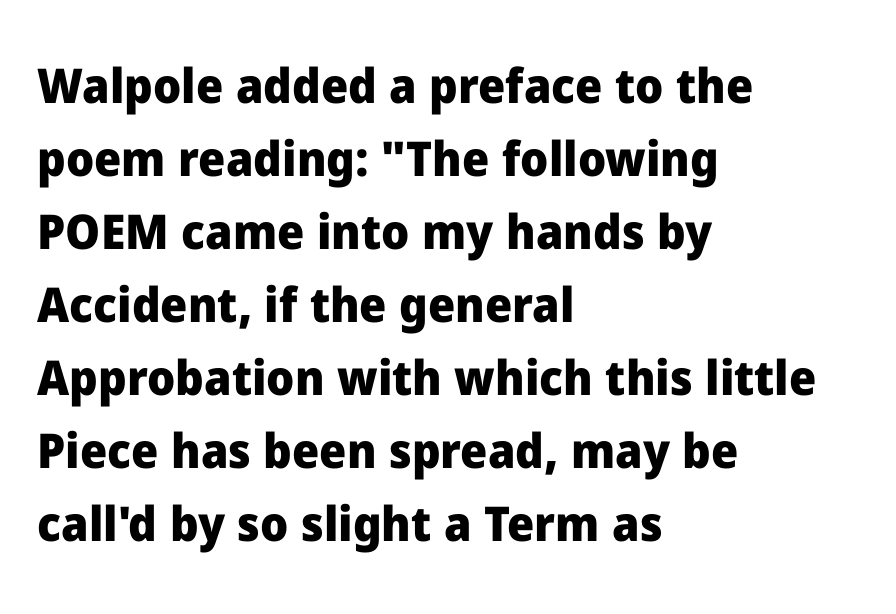
Q: Is the text bold? A: Yes.
Q: Is the text italic (slanted)? A: No, it is upright.
Q: Is the typeface a serif or a sans-serif typeface? A: Sans-serif.
Q: Is the text underlined? A: No.
Q: How is the paragraph aligned? A: Left-aligned.
Q: Is the spacing between letters normal or unusually wide? A: Normal.
Q: Is the spacing between lines tight, normal or loose? A: Normal.
Q: Width (condensed, normal, or wide)? A: Normal.
Q: Stroke contrast? A: Low.
Q: x-height? A: Medium.
Q: Monospaced? A: No.
